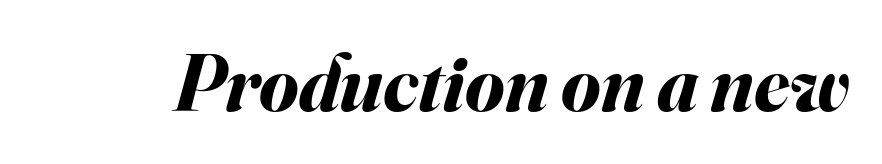
Q: Is the text bold? A: Yes.
Q: Is the text italic (slanted)? A: Yes, it leans right by about 16 degrees.
Q: Is the text underlined? A: No.
Q: Is the spacing between letters normal or unusually wide? A: Normal.
Q: Width (condensed, normal, or wide)? A: Normal.
Q: Stroke contrast? A: Medium.
Q: x-height? A: Small.
Q: Monospaced? A: No.
